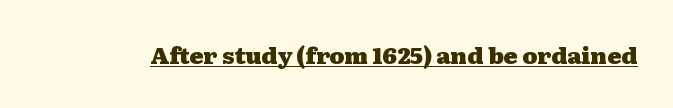
Heavy, bold letterforms. A rule runs beneath these lines of type. The type is set solid horizontally, with unmodified tracking. The lettering stays uniformly vertical, giving the passage a roman look.
